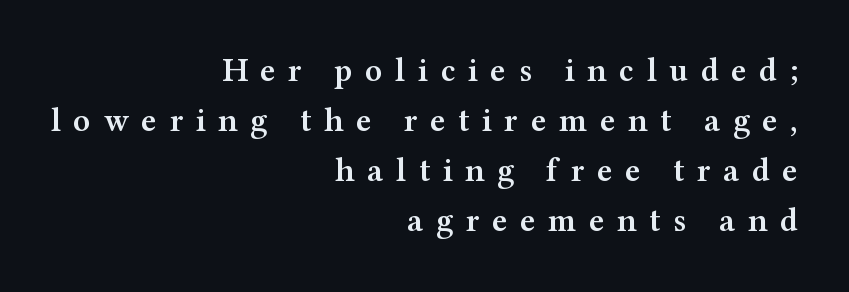
The image shows 33 px semibold, wide serif type, upright; set right-aligned, normal line spacing (1.52x), unusually wide letter spacing (+0.38 em), not underlined; medium stroke contrast and a medium x-height.
